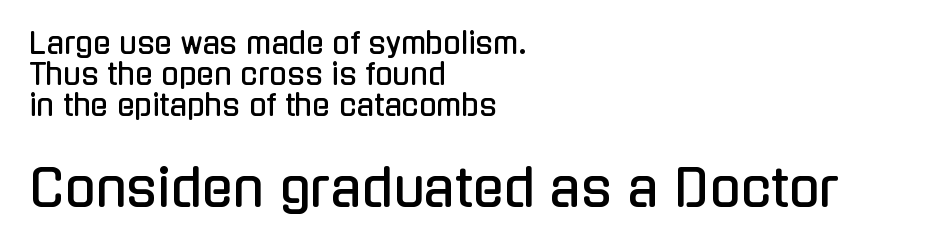
The image shows 51 px condensed sans-serif type, upright; set left-aligned, tight line spacing (1.07x), normal letter spacing, not underlined; the second (bottom) block is 1.76x larger; low stroke contrast and a medium x-height.
